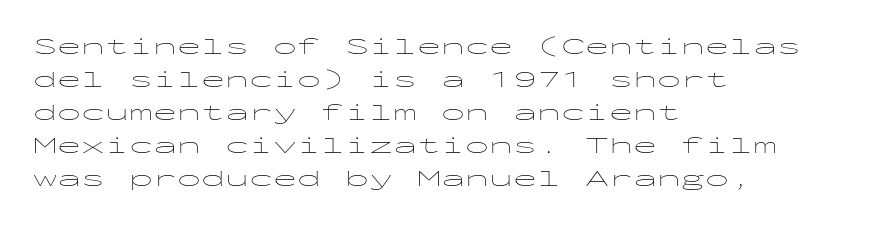
Q: Is the text bold? A: No.
Q: Is the text italic (slanted)? A: No, it is upright.
Q: Is the text underlined? A: No.
Q: How is the paragraph aligned? A: Left-aligned.
Q: Is the spacing between letters normal or unusually wide? A: Normal.
Q: Is the spacing between lines tight, normal or loose? A: Normal.
